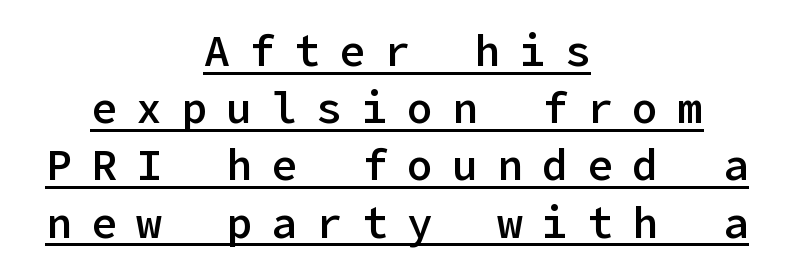
Q: Is the text bold? A: Semi-bold.
Q: Is the text italic (slanted)? A: No, it is upright.
Q: Is the typeface a serif or a sans-serif typeface? A: Sans-serif.
Q: Is the text underlined? A: Yes.
Q: How is the paragraph aligned? A: Centered.
Q: Is the spacing between letters normal or unusually wide? A: Unusually wide.
Q: Is the spacing between lines tight, normal or loose? A: Normal.
Q: Width (condensed, normal, or wide)? A: Normal.
Q: Stroke contrast? A: Low.
Q: x-height? A: Medium.
